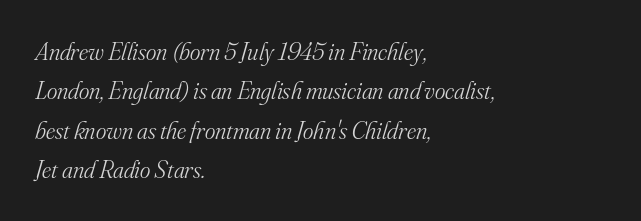
{"italic": "yes", "lean": "right", "slant_degrees": 16, "bold": "no", "underline": "no", "align": "left", "line_spacing": "normal", "line_spacing_ratio": 1.58, "letter_spacing": "normal", "letter_spacing_em": 0.0, "glyph_px": 25}
